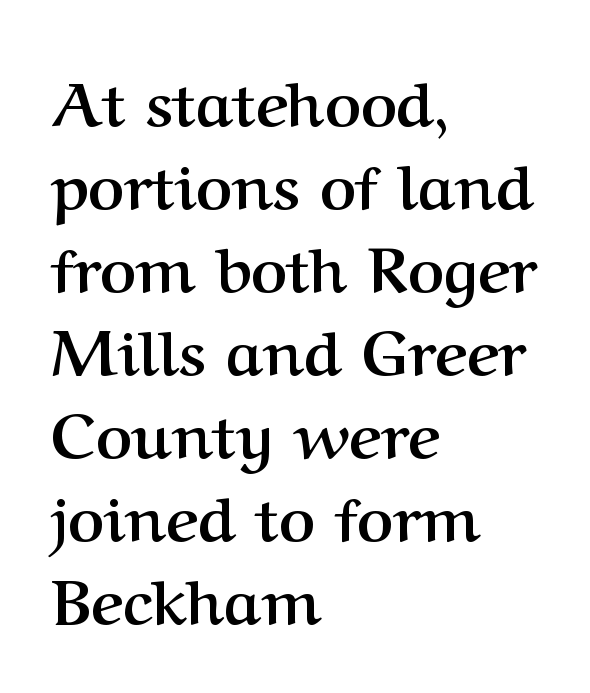
You can tell it's not italic because the verticals are truly vertical. Here the glyphs are tracked normally, forming tight word shapes. The space between consecutive lines is moderate. Letterform terminals end in serifs throughout the passage. Quick note: underline off.
